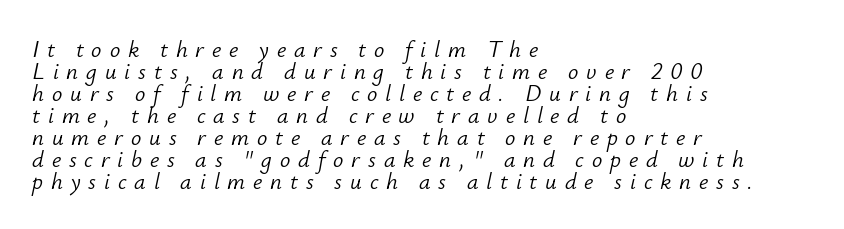
The image shows 23 px text type, italic (leaning right); set left-aligned, tight line spacing (0.96x), unusually wide letter spacing (+0.34 em), not underlined.
